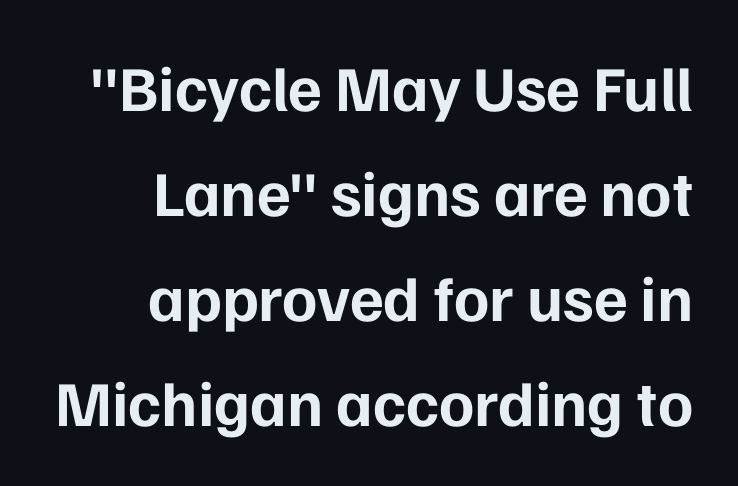
Q: Is the text bold? A: Yes.
Q: Is the text italic (slanted)? A: No, it is upright.
Q: Is the typeface a serif or a sans-serif typeface? A: Sans-serif.
Q: Is the text underlined? A: No.
Q: How is the paragraph aligned? A: Right-aligned.
Q: Is the spacing between letters normal or unusually wide? A: Normal.
Q: Is the spacing between lines tight, normal or loose? A: Normal.
Q: Width (condensed, normal, or wide)? A: Normal.
Q: Stroke contrast? A: Low.
Q: x-height? A: Medium.
Q: Monospaced? A: No.
